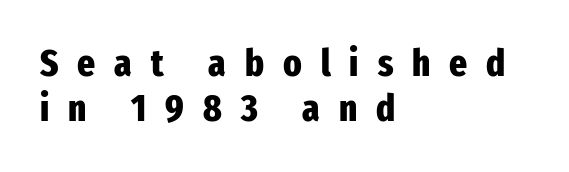
Q: Is the text bold? A: Yes.
Q: Is the text italic (slanted)? A: No, it is upright.
Q: Is the typeface a serif or a sans-serif typeface? A: Sans-serif.
Q: Is the text underlined? A: No.
Q: How is the paragraph aligned? A: Left-aligned.
Q: Is the spacing between letters normal or unusually wide? A: Unusually wide.
Q: Width (condensed, normal, or wide)? A: Condensed.
Q: Stroke contrast? A: Low.
Q: x-height? A: Medium.
Q: Monospaced? A: No.
